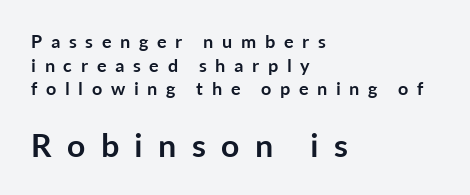
The image shows 32 px semibold sans-serif type, upright; set left-aligned, normal line spacing (1.31x), unusually wide letter spacing (+0.48 em), not underlined; the second (bottom) block is 1.78x larger; low stroke contrast and a medium x-height.
